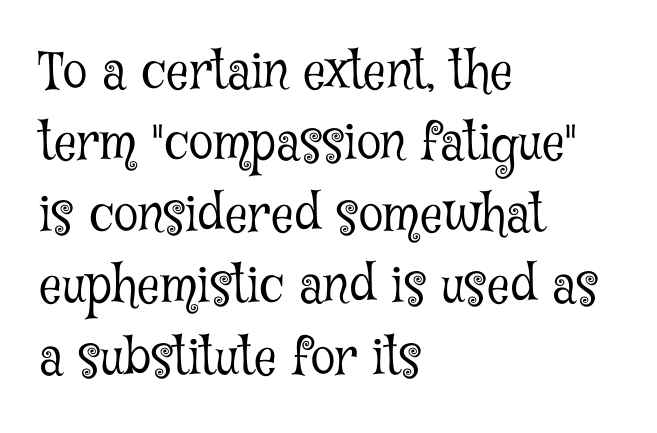
Letters have the restrained weight of plain body copy at most. Regular leading. The face used here is proportionally spaced, like ordinary book or web type. Tall strokes in this sample are plumb rather than angled. The passage shown is typeset with a serif family.
